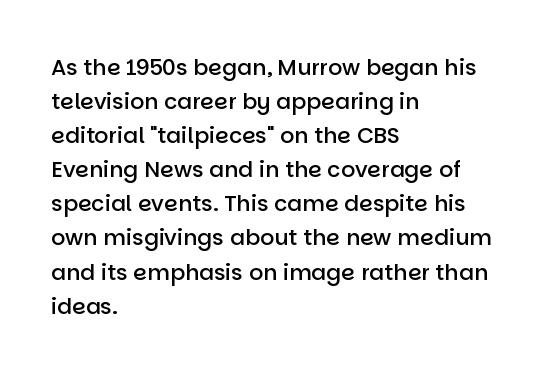
{"italic": "no", "bold": "semi", "underline": "no", "align": "left", "line_spacing": "normal", "line_spacing_ratio": 1.55, "letter_spacing": "normal", "letter_spacing_em": 0.0, "glyph_px": 22}
